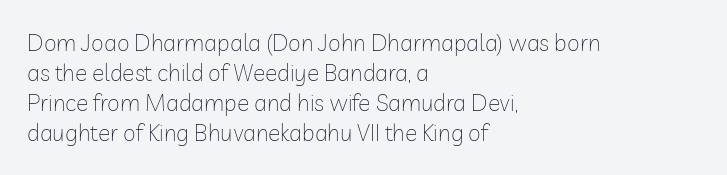
{"italic": "no", "bold": "no", "underline": "no", "align": "left", "line_spacing": "normal", "line_spacing_ratio": 1.31, "letter_spacing": "normal", "letter_spacing_em": 0.0, "glyph_px": 23}
